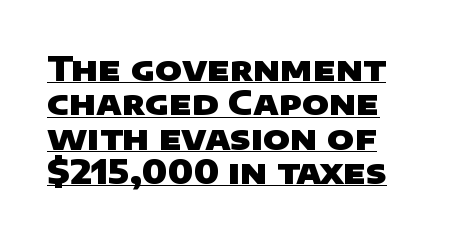
The line-height multiplier appears low, near solid setting. The typesetter has applied underlining to the passage shown. Character widths vary here, with narrow letters taking less room than wide ones. Tracking here is standard; glyphs follow each other at the usual distance.
